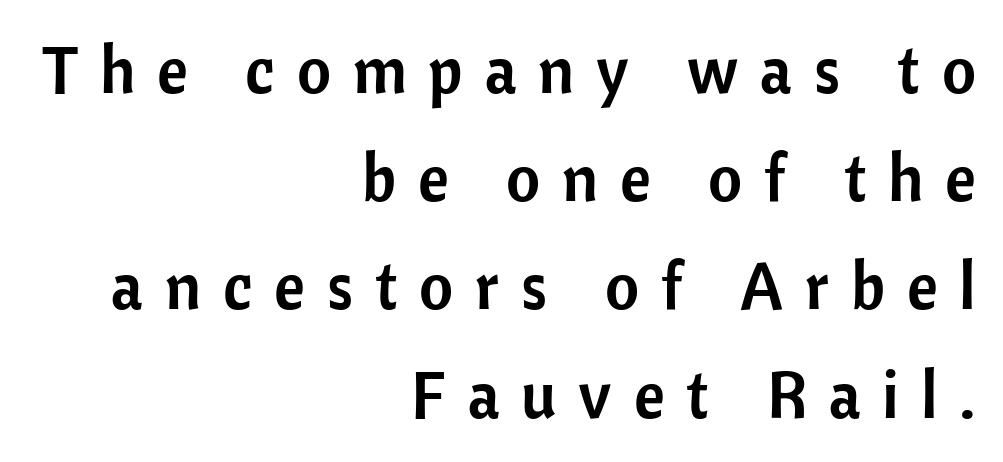
Q: Is the text italic (slanted)? A: No, it is upright.
Q: Is the typeface a serif or a sans-serif typeface? A: Sans-serif.
Q: Is the text underlined? A: No.
Q: How is the paragraph aligned? A: Right-aligned.
Q: Is the spacing between letters normal or unusually wide? A: Unusually wide.
Q: Is the spacing between lines tight, normal or loose? A: Normal.
Q: Width (condensed, normal, or wide)? A: Normal.
Q: Stroke contrast? A: Low.
Q: x-height? A: Medium.
Q: Monospaced? A: No.
